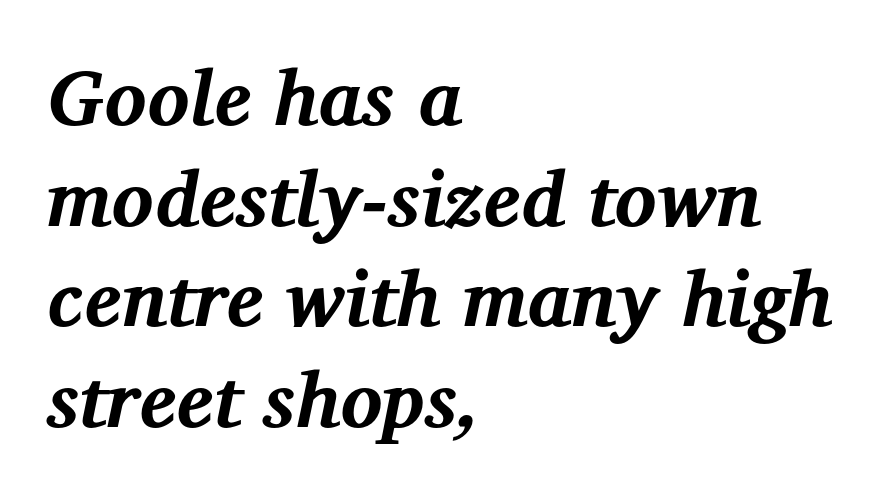
Q: Is the text bold? A: Yes.
Q: Is the text italic (slanted)? A: Yes, it leans right by about 12 degrees.
Q: Is the typeface a serif or a sans-serif typeface? A: Serif.
Q: Is the text underlined? A: No.
Q: How is the paragraph aligned? A: Left-aligned.
Q: Is the spacing between letters normal or unusually wide? A: Normal.
Q: Is the spacing between lines tight, normal or loose? A: Normal.
Q: Width (condensed, normal, or wide)? A: Normal.
Q: Stroke contrast? A: Medium.
Q: x-height? A: Medium.
Q: Monospaced? A: No.
